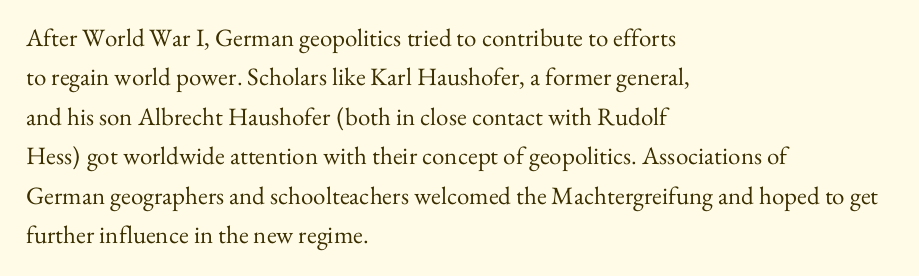
This block has exactly the height ordinary leading produces. Heft: none added — not bold. The face used here is rendered with its standard letterfit. Horizontally, the lines are justified to the leading edge only.
